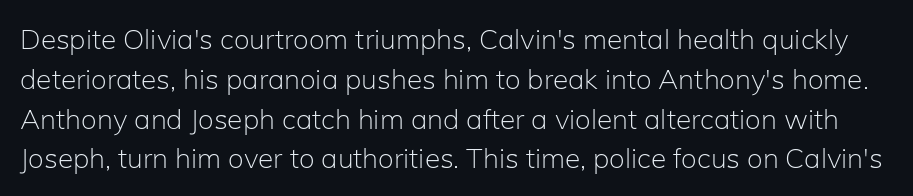
{"serif": "no", "italic": "no", "bold": "no", "weight": "light", "width": "normal", "stroke_contrast": "low", "x_height": "medium", "monospaced": "no", "underline": "no", "line_spacing": "normal", "line_spacing_ratio": 1.42, "letter_spacing": "normal", "letter_spacing_em": 0.0, "glyph_px": 28}
